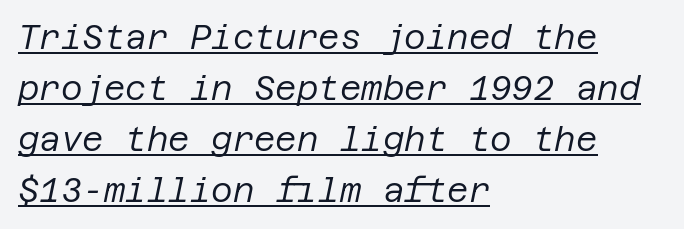
The image shows 33 px regular-weight type, italic (leaning right); set left-aligned, normal line spacing (1.55x), normal letter spacing, underlined; low stroke contrast and a large x-height.
